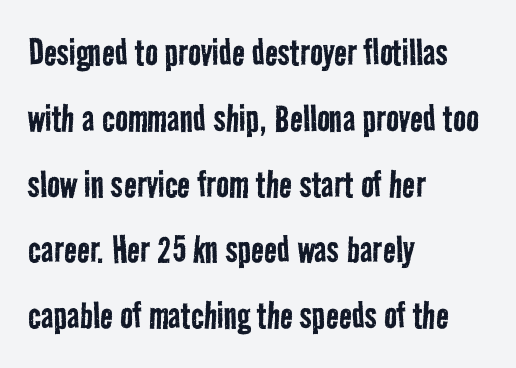
Nobody drew a line under any word here. Look at the tracking — it's just the regular setting, nothing added. Spacing verdict: proportional, widths tailored to each character. The type family on display is of the sans-serif kind. The text block is weighted toward the left margin, trailing off unevenly rightward.
